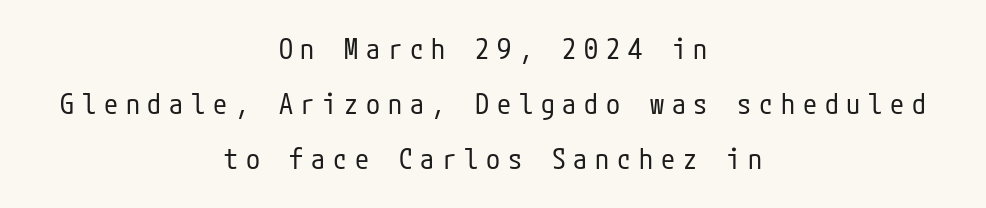
The image shows 28 px regular-weight, condensed sans-serif type, upright; set centered, loose line spacing (1.97x), unusually wide letter spacing (+0.28 em), not underlined; low stroke contrast and a medium x-height.
